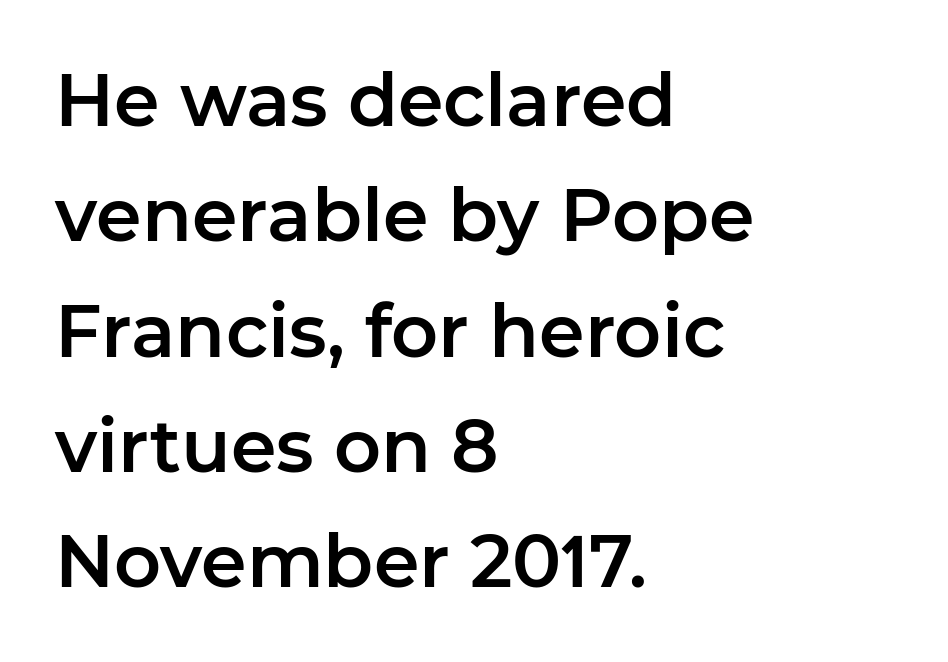
{"serif": "no", "italic": "no", "width": "normal", "stroke_contrast": "low", "x_height": "medium", "monospaced": "no", "underline": "no", "align": "left", "line_spacing": "normal", "line_spacing_ratio": 1.58, "letter_spacing": "normal", "letter_spacing_em": 0.0, "glyph_px": 73}
